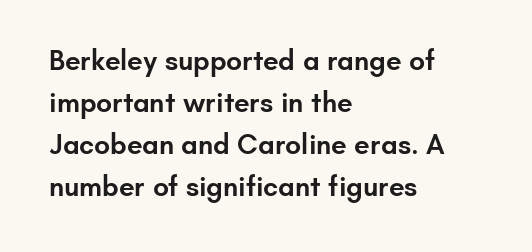
Note: no serifs on the glyphs. Unlike italic type, these characters show no tilt at all. The specimen omits any rule beneath the text block's lines. Interline gaps are of average width in this sample. Where is the straight margin? On the left.
